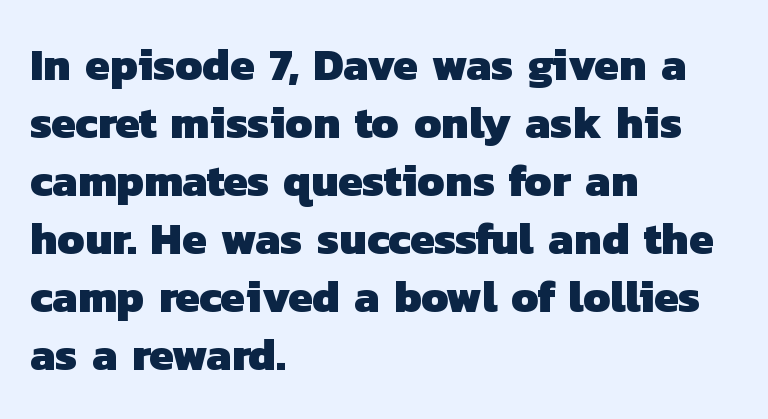
{"serif": "no", "bold": "yes", "weight": "heavy", "width": "normal", "stroke_contrast": "low", "x_height": "medium", "monospaced": "no", "underline": "no", "align": "left", "line_spacing": "normal", "line_spacing_ratio": 1.29, "letter_spacing": "normal", "letter_spacing_em": 0.0, "glyph_px": 45}
